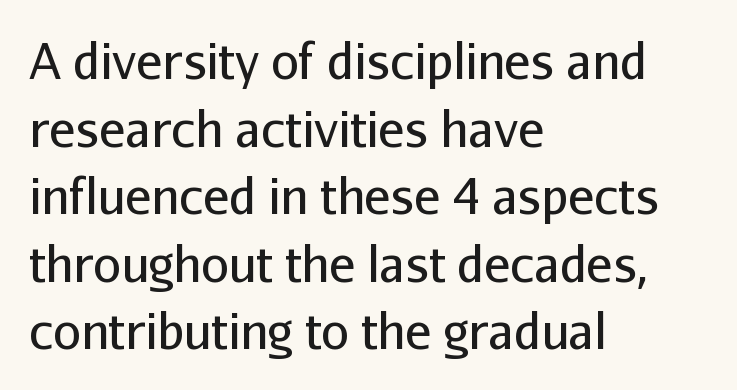
Observe the ordinary spacing: letters are neighbours, not strangers. The space directly below the letters is spotless. The rendering uses a moderate line-height, typical for paragraphs. Casual observation: everything's shoved over to the left. Note the varied advance widths — an 'i' is clearly narrower than an 'm'. The axis of the letterforms is exactly vertical.
